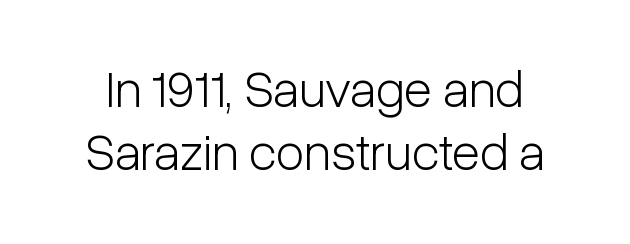
Default kerning and tracking; the words read as compact shapes. Unlike italic type, these characters show no tilt at all. Nope, no serifs anywhere on these letters. Each letter keeps its own natural width here, so spacing adapts to shape. No heavy texture on the line: the type isn't bold. Has an underline been added? It has not.
